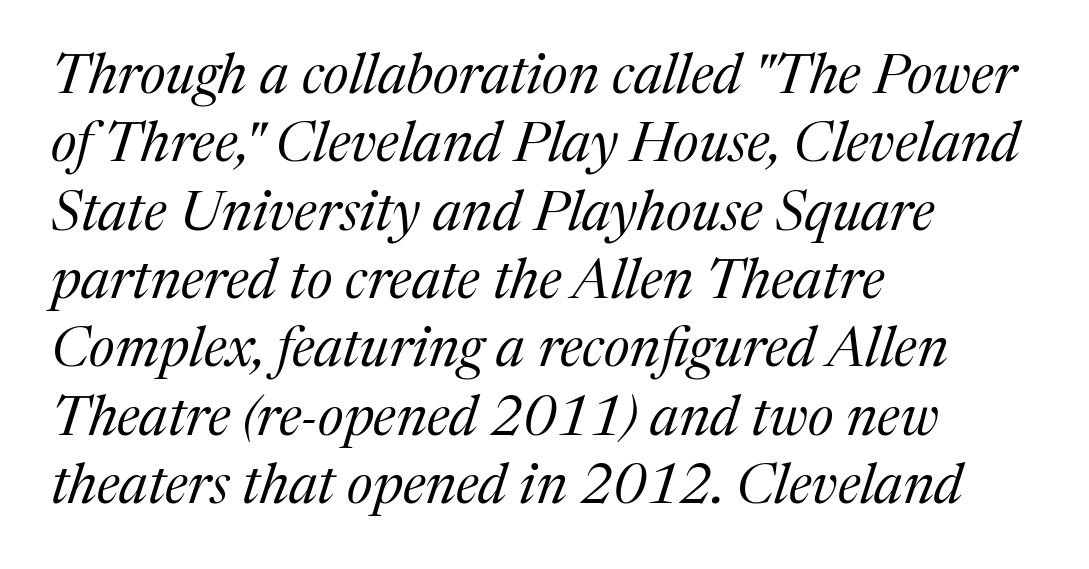
The image shows 56 px regular-weight serif type, italic (leaning right); set left-aligned, line spacing 1.22x, normal letter spacing, not underlined; medium stroke contrast and a medium x-height.
